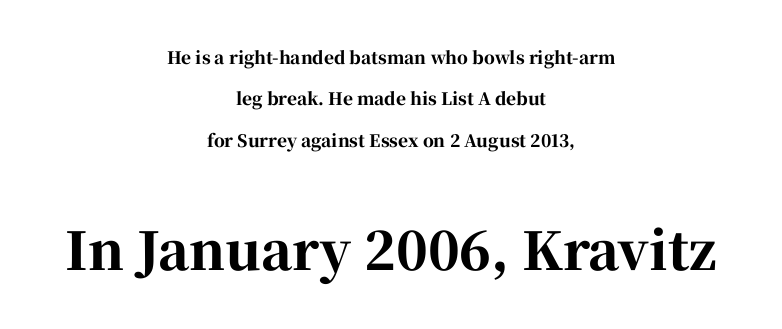
The image shows 52 px bold serif type, upright; set centered, loose line spacing (2.43x), normal letter spacing, not underlined; the second (bottom) block is 3.06x larger; high stroke contrast and a medium x-height.
